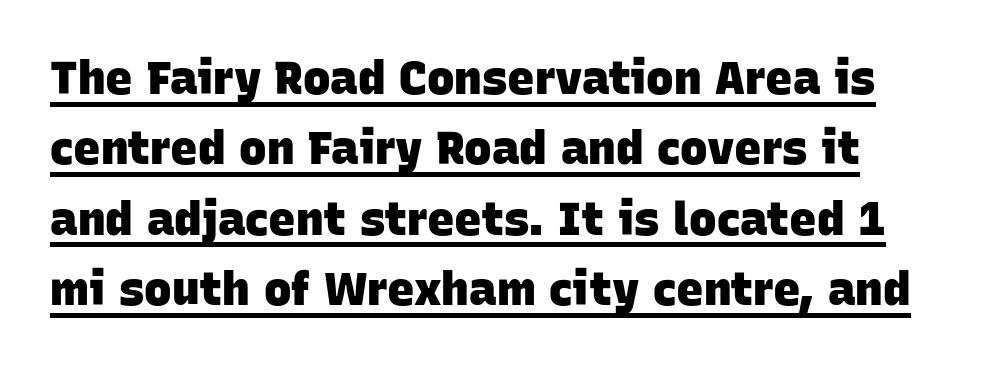
{"serif": "no", "bold": "yes", "weight": "heavy", "width": "normal", "stroke_contrast": "low", "x_height": "large", "monospaced": "no", "underline": "yes", "line_spacing": "normal", "line_spacing_ratio": 1.53, "letter_spacing": "normal", "letter_spacing_em": 0.0, "glyph_px": 46}
